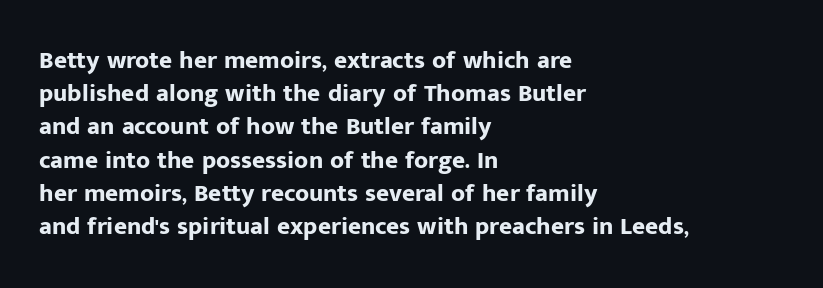
One-word summary of the alignment: left. Compared with an ordinary text face, these strokes are far heavier — a full bold. Interline gaps are of average width in this sample. Letter spacing: default. The baseline area is clear. The letters stand upright; this is a roman face.
